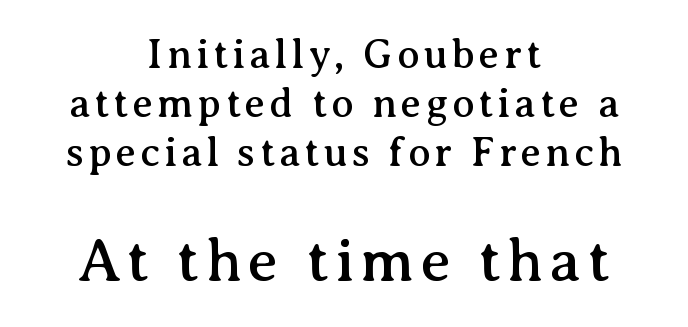
Whoever set this made the second block the dominant, larger element. You could not count columns in this text — the font is proportionally spaced. Casual observation: everything's sitting right in the middle. Style check: upright.
